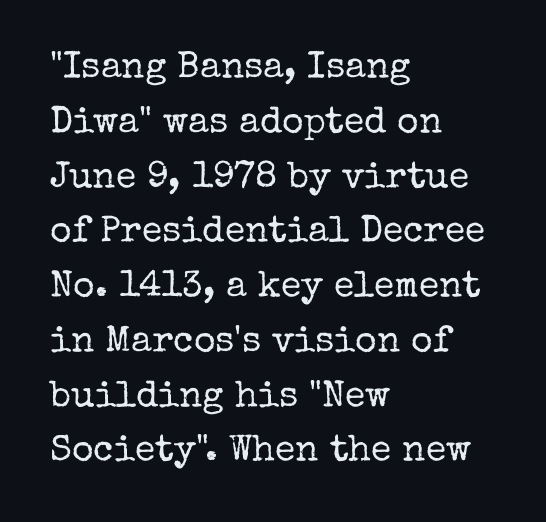
The typesetter chose a ragged-right arrangement here. Note the varied advance widths — an 'i' is clearly narrower than an 'm'. A typesetter would label this face a serif. Quick note: not italic, upright. Unmarked baselines from the first word to the last. Leading: standard.
